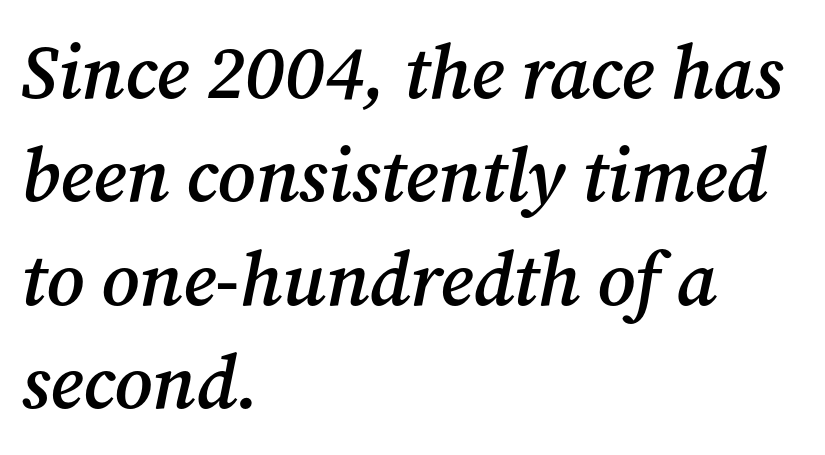
The gaps between neighbouring characters are ordinary and unremarkable. Yep, that's italic — everything's leaning. Reading down the column, the eye jumps a familiar distance to each next line. The foot of each line stays bare and open. All the whitespace from short lines collects on the right. In terms of letterform style, serifs are clearly present.
